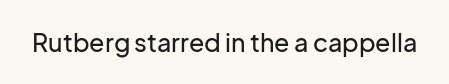
If you drew a line through each stem, it would be perfectly vertical. Characters follow at the spacing the type designer built in. The words here are not underlined.
